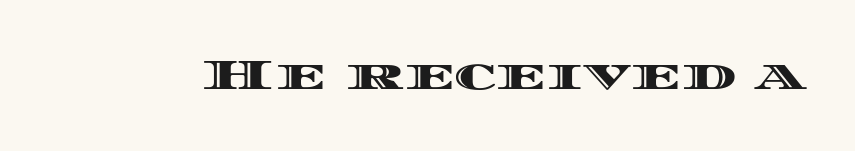
Q: Is the text italic (slanted)? A: No, it is upright.
Q: Is the text underlined? A: No.
Q: Is the spacing between letters normal or unusually wide? A: Normal.
Q: Width (condensed, normal, or wide)? A: Wide.
Q: x-height? A: Large.
Q: Monospaced? A: No.
